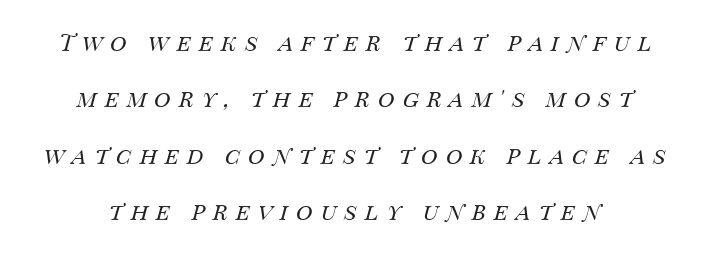
Q: Is the text bold? A: No.
Q: Is the text italic (slanted)? A: Yes, it leans right by about 14 degrees.
Q: Is the text underlined? A: No.
Q: How is the paragraph aligned? A: Centered.
Q: Is the spacing between letters normal or unusually wide? A: Unusually wide.
Q: Is the spacing between lines tight, normal or loose? A: Loose.
